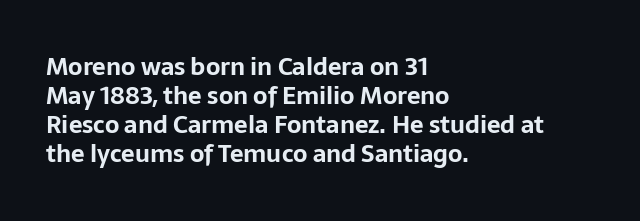
Bold? Absolutely — the strokes are thick and heavy. These lines are set flush left with a ragged right edge. Each row of text sits above clean, open space. There is no visible air inserted between adjacent glyphs. The type sits square on the baseline with zero lean.
